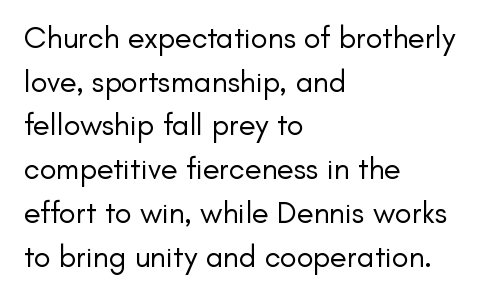
The image shows 31 px regular-weight sans-serif type, upright; set left-aligned, normal line spacing (1.41x), normal letter spacing, not underlined; low stroke contrast and a small x-height.
